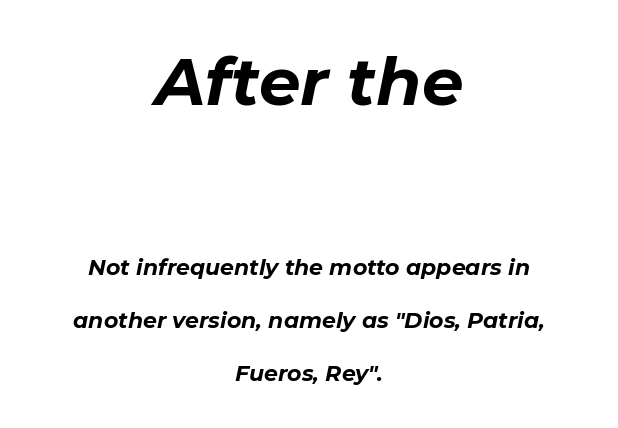
The image shows 66 px bold type, italic (leaning right); set centered, loose line spacing (2.41x), normal letter spacing, not underlined; the first (top) block is 3.0x larger; low stroke contrast and a medium x-height.
